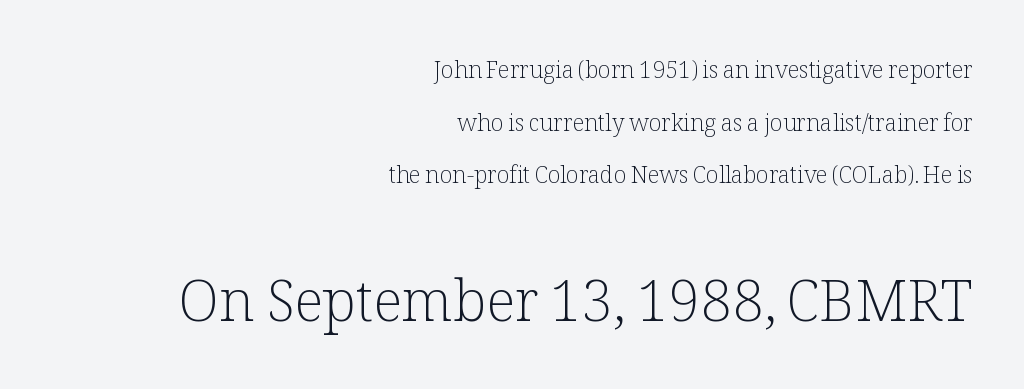
Does the leading feel generous? Absolutely, it's lavish. These lines keep a tight, regular rhythm from letter to letter. The passage shown is typed in a proportional face where columns would drift. No word sits above an underline. Whoever set this made the second block the dominant, larger element.
